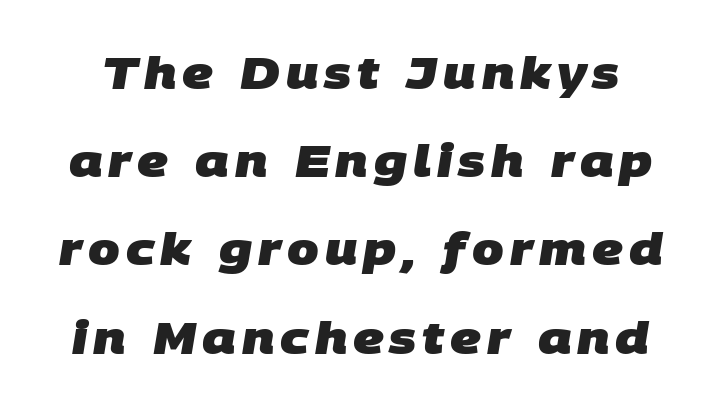
Q: Is the text bold? A: Yes.
Q: Is the typeface a serif or a sans-serif typeface? A: Sans-serif.
Q: Is the text underlined? A: No.
Q: Is the spacing between lines tight, normal or loose? A: Loose.
Q: Width (condensed, normal, or wide)? A: Normal.
Q: Stroke contrast? A: Low.
Q: x-height? A: Large.
Q: Monospaced? A: No.
